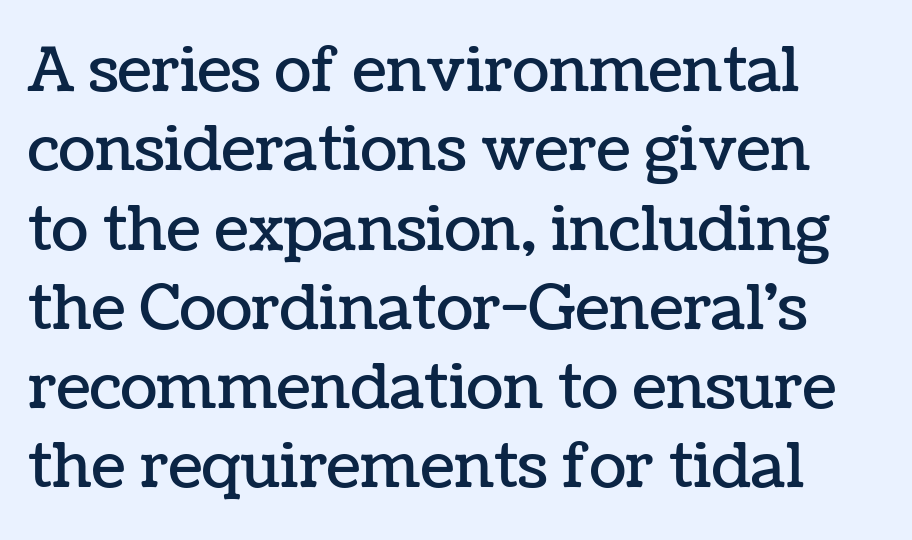
Q: Is the text italic (slanted)? A: No, it is upright.
Q: Is the text underlined? A: No.
Q: Is the spacing between letters normal or unusually wide? A: Normal.
Q: Is the spacing between lines tight, normal or loose? A: Normal.
Q: Width (condensed, normal, or wide)? A: Normal.
Q: Stroke contrast? A: Low.
Q: x-height? A: Medium.
Q: Monospaced? A: No.
